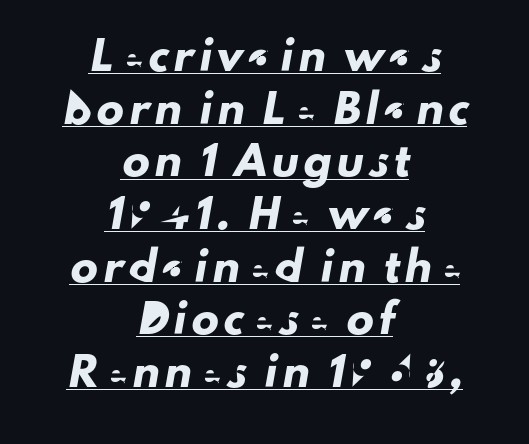
{"underline": "yes", "align": "center", "line_spacing": "loose", "line_spacing_ratio": 1.95, "letter_spacing": "wide", "letter_spacing_em": 0.2, "glyph_px": 27}
